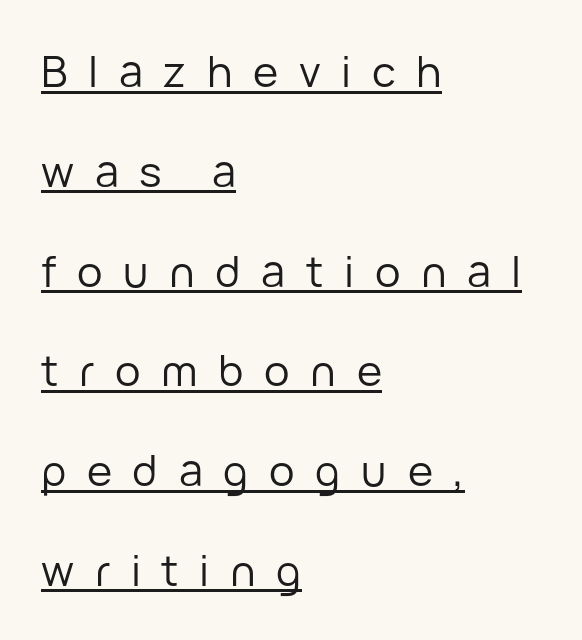
The image shows 43 px regular-weight sans-serif type, upright; set left-aligned, loose line spacing (2.32x), unusually wide letter spacing (+0.48 em), underlined; low stroke contrast and a medium x-height.
